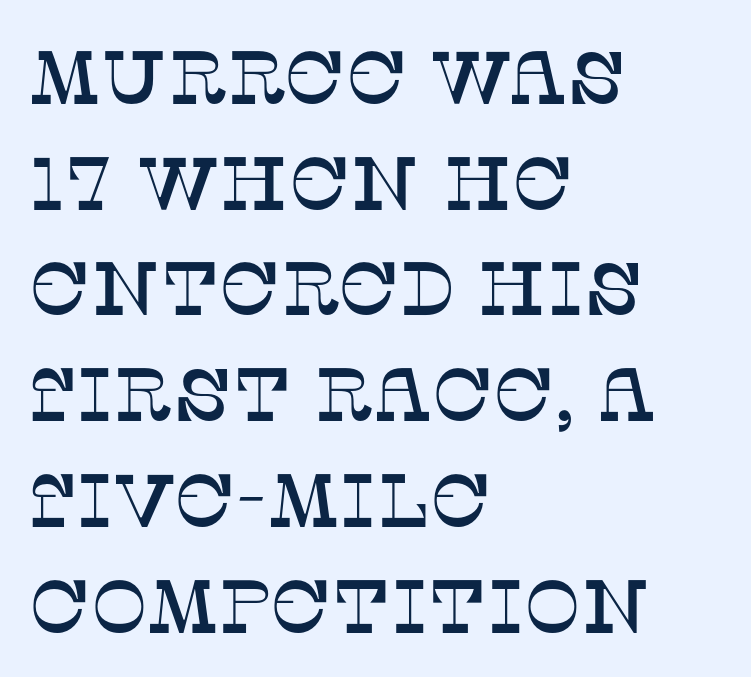
Q: Is the text italic (slanted)? A: No, it is upright.
Q: Is the typeface a serif or a sans-serif typeface? A: Serif.
Q: Is the text underlined? A: No.
Q: How is the paragraph aligned? A: Left-aligned.
Q: Is the spacing between letters normal or unusually wide? A: Normal.
Q: Is the spacing between lines tight, normal or loose? A: Normal.
Q: Width (condensed, normal, or wide)? A: Normal.
Q: Stroke contrast? A: Low.
Q: x-height? A: Large.
Q: Monospaced? A: No.
